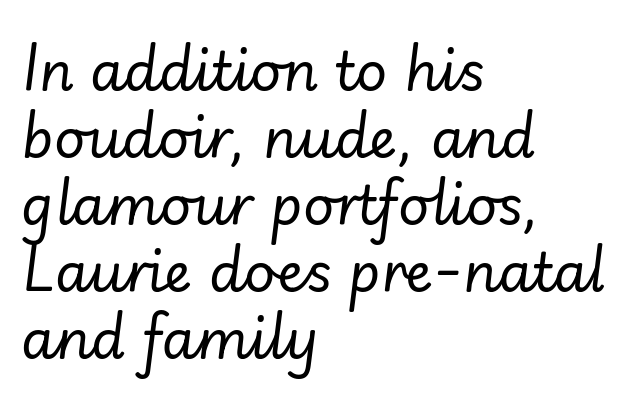
The image shows 54 px regular-weight type, italic (leaning right); set left-aligned, line spacing 1.24x, normal letter spacing, not underlined; low stroke contrast and a small x-height.
